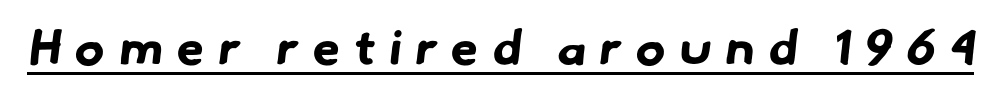
{"serif": "no", "bold": "yes", "weight": "bold", "width": "normal", "stroke_contrast": "low", "x_height": "small", "monospaced": "no", "underline": "yes", "letter_spacing": "wide", "letter_spacing_em": 0.29, "glyph_px": 49}
